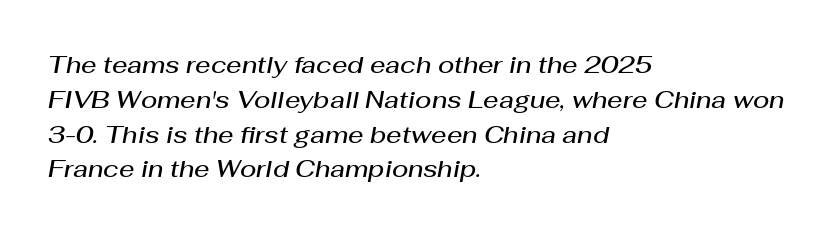
Q: Is the text bold? A: Semi-bold.
Q: Is the text italic (slanted)? A: Yes, it leans right by about 10 degrees.
Q: Is the text underlined? A: No.
Q: How is the paragraph aligned? A: Left-aligned.
Q: Is the spacing between letters normal or unusually wide? A: Normal.
Q: Is the spacing between lines tight, normal or loose? A: Normal.
